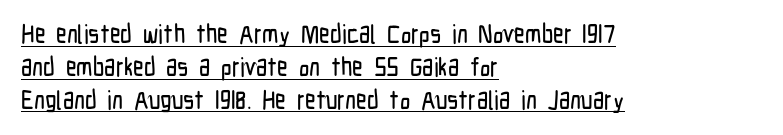
This sample keeps an unexceptional amount of space between lines. Check the space under the baseline: a stroke is drawn there. Tall strokes in this sample are plumb rather than angled. These lines stack with their left ends in a neat column.
